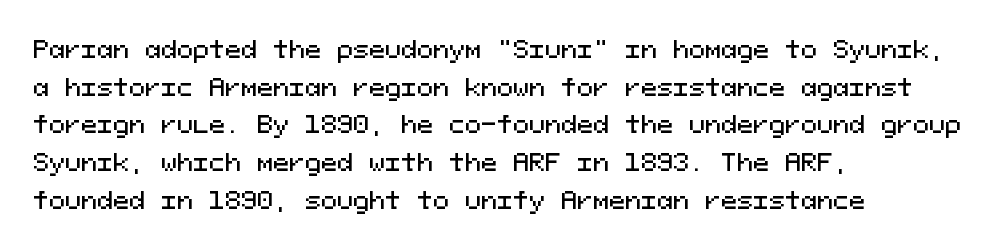
Q: Is the text italic (slanted)? A: No, it is upright.
Q: Is the text underlined? A: No.
Q: How is the paragraph aligned? A: Left-aligned.
Q: Is the spacing between letters normal or unusually wide? A: Normal.
Q: Is the spacing between lines tight, normal or loose? A: Normal.
